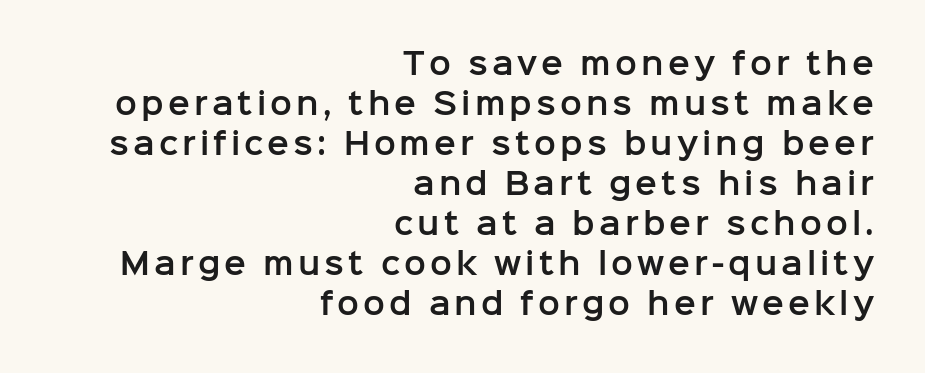
Q: Is the text italic (slanted)? A: No, it is upright.
Q: Is the typeface a serif or a sans-serif typeface? A: Sans-serif.
Q: Is the text underlined? A: No.
Q: How is the paragraph aligned? A: Right-aligned.
Q: Is the spacing between lines tight, normal or loose? A: Normal.
Q: Width (condensed, normal, or wide)? A: Normal.
Q: Stroke contrast? A: Low.
Q: x-height? A: Medium.
Q: Monospaced? A: No.
